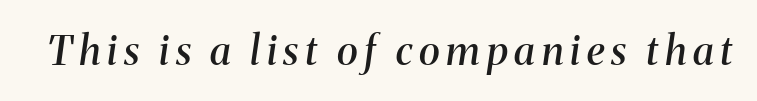
{"serif": "yes", "italic": "yes", "lean": "right", "slant_degrees": 8, "bold": "semi", "weight": "semibold", "width": "normal", "stroke_contrast": "medium", "x_height": "medium", "monospaced": "no", "underline": "no", "glyph_px": 40}
